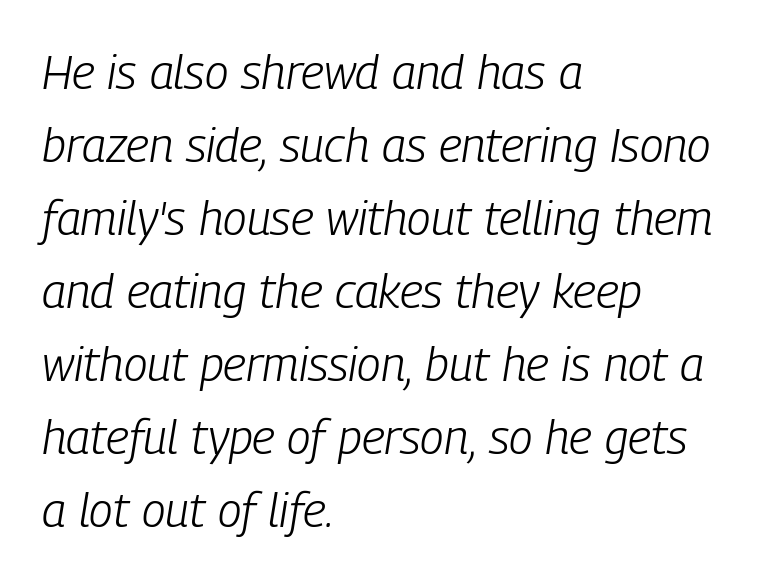
The image shows 48 px light, condensed type, italic (leaning right); set left-aligned, normal line spacing (1.52x), normal letter spacing, not underlined; low stroke contrast and a medium x-height.
